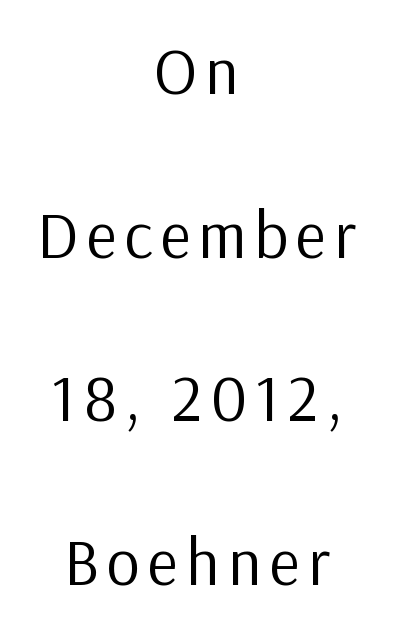
Q: Is the text bold? A: No.
Q: Is the text italic (slanted)? A: No, it is upright.
Q: Is the typeface a serif or a sans-serif typeface? A: Sans-serif.
Q: Is the text underlined? A: No.
Q: How is the paragraph aligned? A: Centered.
Q: Is the spacing between lines tight, normal or loose? A: Loose.
Q: Width (condensed, normal, or wide)? A: Normal.
Q: Stroke contrast? A: Low.
Q: x-height? A: Medium.
Q: Monospaced? A: No.
